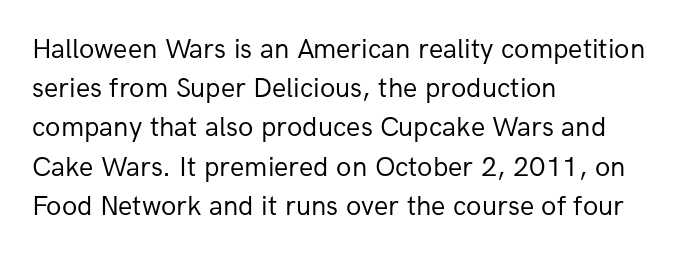
Q: Is the text bold? A: No.
Q: Is the text italic (slanted)? A: No, it is upright.
Q: Is the typeface a serif or a sans-serif typeface? A: Sans-serif.
Q: Is the text underlined? A: No.
Q: How is the paragraph aligned? A: Left-aligned.
Q: Is the spacing between letters normal or unusually wide? A: Normal.
Q: Is the spacing between lines tight, normal or loose? A: Normal.
Q: Width (condensed, normal, or wide)? A: Normal.
Q: Stroke contrast? A: Low.
Q: x-height? A: Medium.
Q: Monospaced? A: No.
